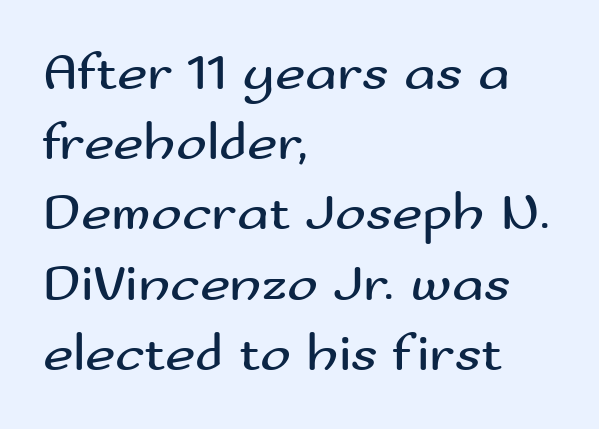
Q: Is the text bold? A: No.
Q: Is the text italic (slanted)? A: No, it is upright.
Q: Is the typeface a serif or a sans-serif typeface? A: Sans-serif.
Q: Is the text underlined? A: No.
Q: How is the paragraph aligned? A: Left-aligned.
Q: Is the spacing between letters normal or unusually wide? A: Normal.
Q: Is the spacing between lines tight, normal or loose? A: Normal.
Q: Width (condensed, normal, or wide)? A: Wide.
Q: Stroke contrast? A: Medium.
Q: x-height? A: Small.
Q: Monospaced? A: No.
